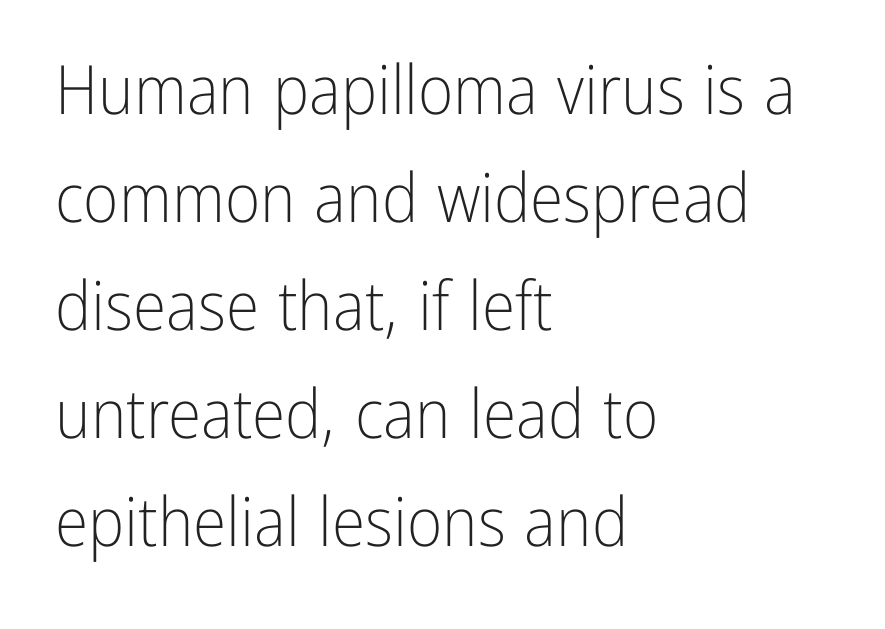
The image shows 68 px light, condensed sans-serif type, upright; set left-aligned, normal line spacing (1.59x), normal letter spacing, not underlined; low stroke contrast and a medium x-height.
